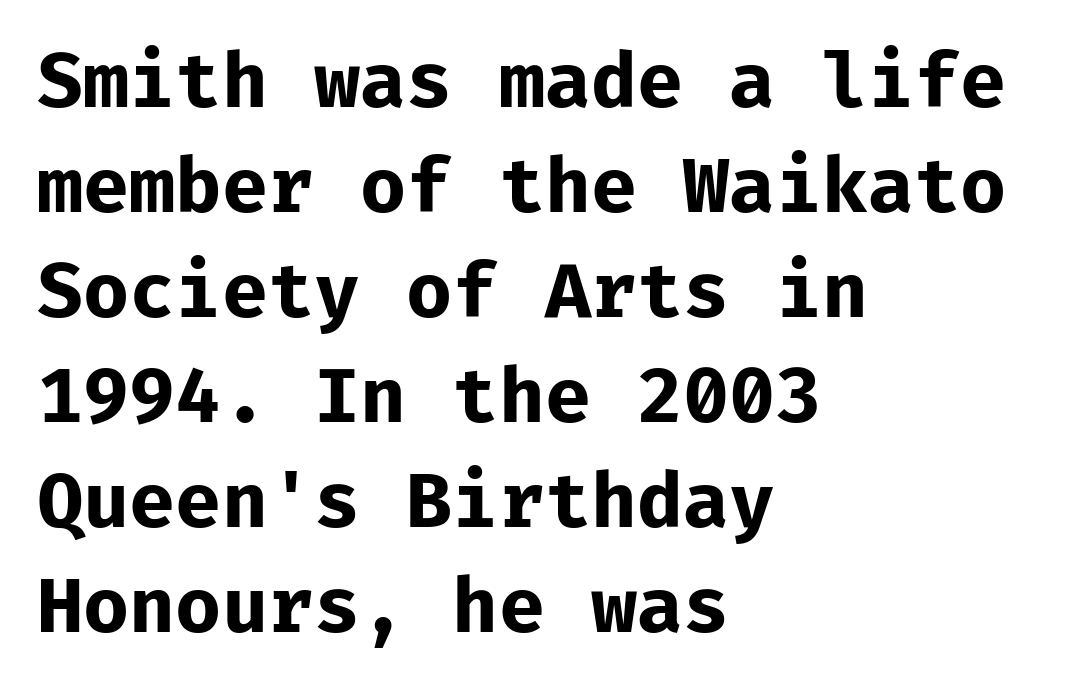
{"serif": "no", "italic": "no", "bold": "yes", "weight": "bold", "width": "normal", "stroke_contrast": "low", "x_height": "medium", "monospaced": "yes", "underline": "no", "align": "left", "line_spacing": "normal", "line_spacing_ratio": 1.4, "letter_spacing": "normal", "letter_spacing_em": 0.0, "glyph_px": 75}
